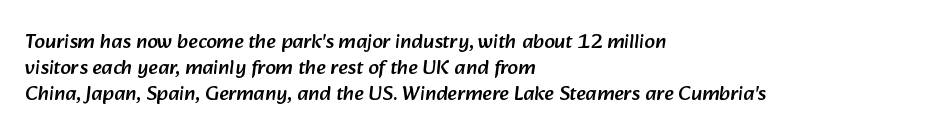
{"underline": "no", "align": "left", "line_spacing": "normal", "line_spacing_ratio": 1.25, "letter_spacing": "normal", "letter_spacing_em": 0.0, "glyph_px": 21}
